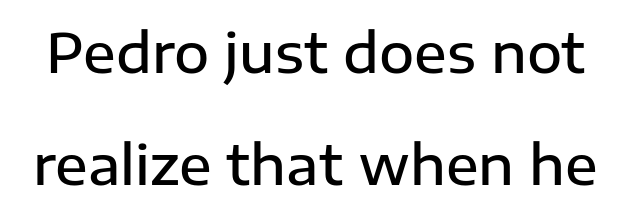
Look at the bottom of the vertical strokes: they stop flat, with no serifs. The space between consecutive lines is lavish. The face used here is rendered with its standard letterfit. Proportional: the letters do not fall into vertical columns. Descenders are the only things crossing below the line. Posture: upright roman.
